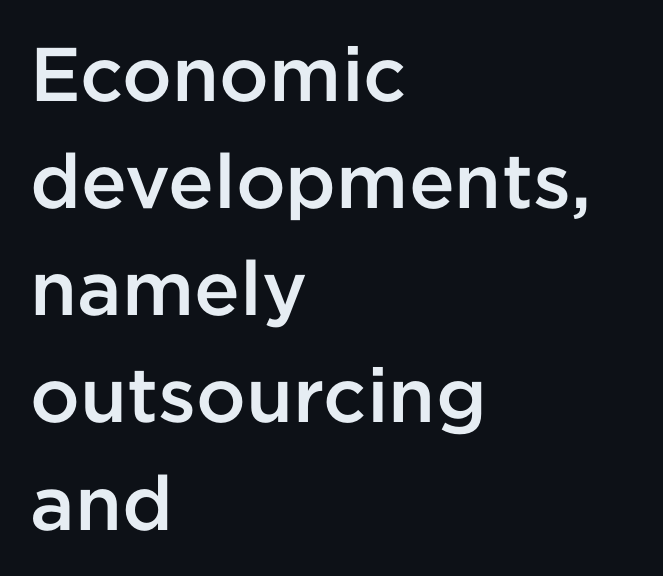
The image shows 76 px semibold sans-serif type, upright; set left-aligned, normal line spacing (1.41x), normal letter spacing, not underlined; low stroke contrast and a medium x-height.
